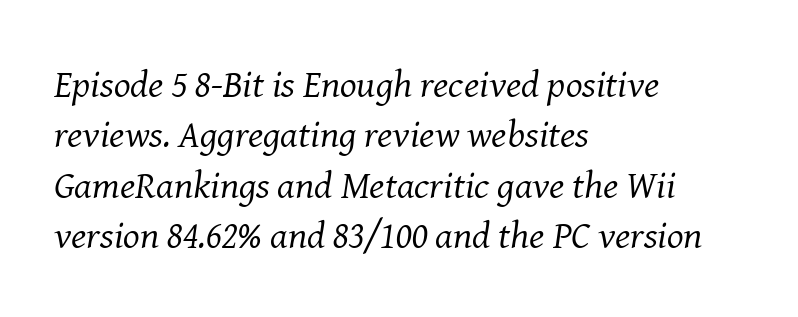
{"serif": "yes", "italic": "yes", "lean": "right", "slant_degrees": 8, "bold": "no", "weight": "regular", "width": "normal", "stroke_contrast": "medium", "x_height": "medium", "monospaced": "no", "underline": "no", "align": "left", "line_spacing": "normal", "line_spacing_ratio": 1.29, "letter_spacing": "normal", "letter_spacing_em": 0.0, "glyph_px": 39}
